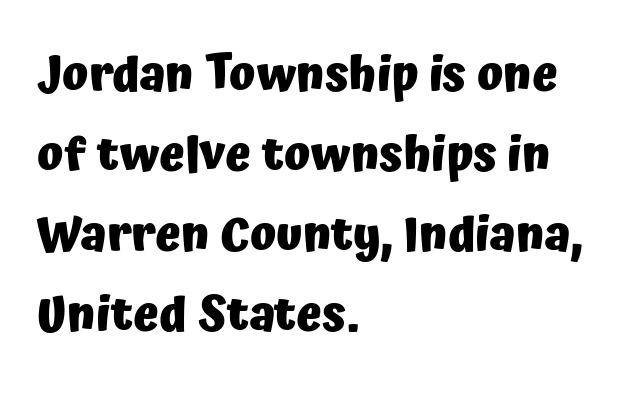
Q: Is the text bold? A: Yes.
Q: Is the text italic (slanted)? A: No, it is upright.
Q: Is the typeface a serif or a sans-serif typeface? A: Sans-serif.
Q: Is the text underlined? A: No.
Q: How is the paragraph aligned? A: Left-aligned.
Q: Is the spacing between letters normal or unusually wide? A: Normal.
Q: Is the spacing between lines tight, normal or loose? A: Normal.
Q: Width (condensed, normal, or wide)? A: Normal.
Q: Stroke contrast? A: Low.
Q: x-height? A: Medium.
Q: Monospaced? A: No.
